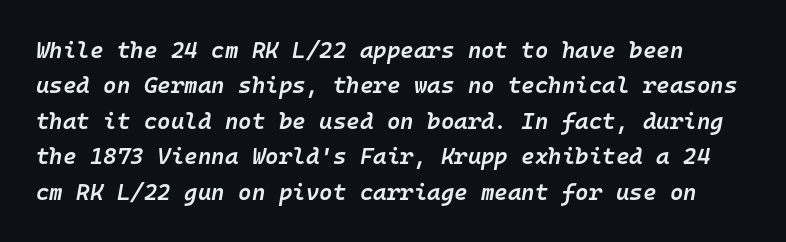
Q: Is the text bold? A: Semi-bold.
Q: Is the text italic (slanted)? A: Yes, it leans right by about 10 degrees.
Q: Is the text underlined? A: No.
Q: Is the spacing between letters normal or unusually wide? A: Normal.
Q: Is the spacing between lines tight, normal or loose? A: Normal.
